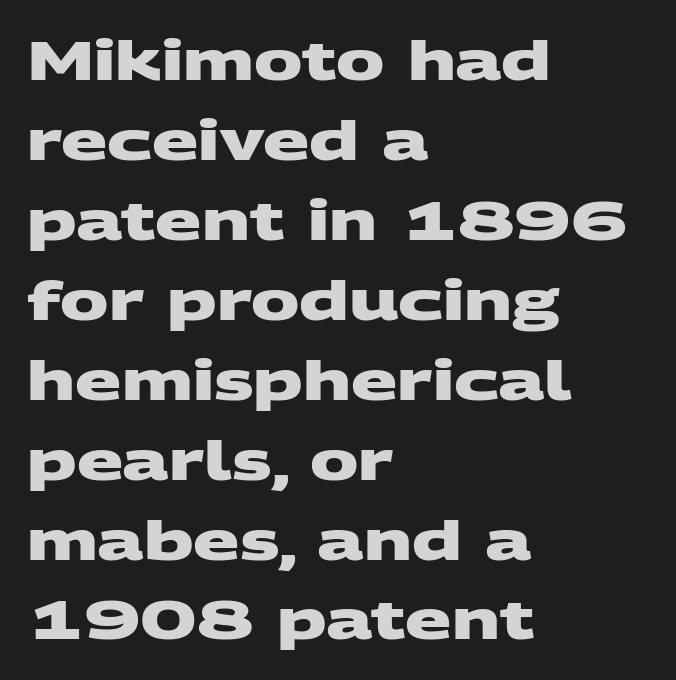
The face used here is a sans, in the tradition of grotesques and geometrics. These lines are set flush left with a ragged right edge. Each new line begins a customary step beneath the previous one. Honestly, the letter spacing is just normal — you wouldn't notice it.
